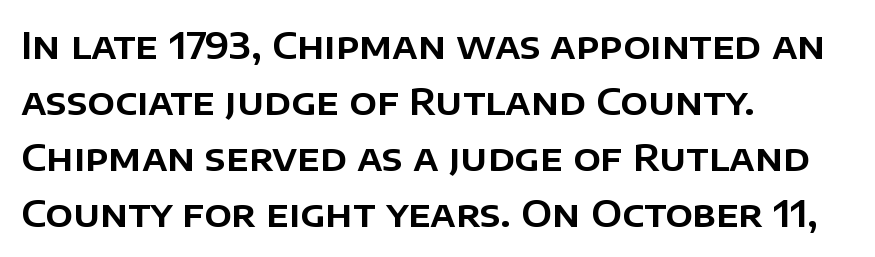
Tracking value appears to be zero — textbook default spacing. Line spacing here is normal. Left-aligned paragraph, ragged on the right. The specimen reads as upright at a glance.
